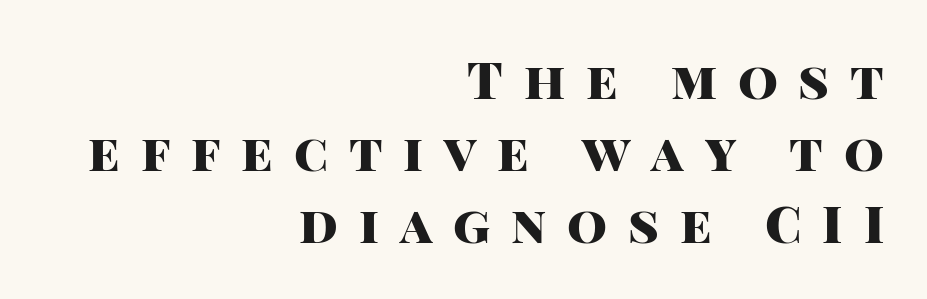
{"serif": "no", "italic": "no", "bold": "yes", "weight": "heavy", "width": "normal", "stroke_contrast": "high", "x_height": "large", "monospaced": "no", "underline": "no", "align": "right", "line_spacing": "normal", "line_spacing_ratio": 1.41, "letter_spacing": "wide", "letter_spacing_em": 0.41, "glyph_px": 51}
